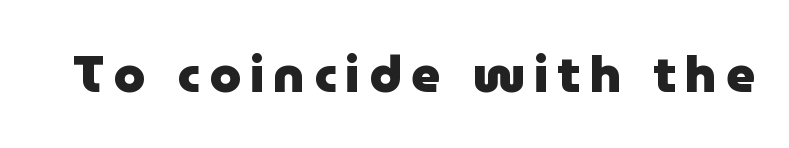
Q: Is the text bold? A: Yes.
Q: Is the text italic (slanted)? A: No, it is upright.
Q: Is the typeface a serif or a sans-serif typeface? A: Sans-serif.
Q: Is the text underlined? A: No.
Q: Width (condensed, normal, or wide)? A: Normal.
Q: Stroke contrast? A: Low.
Q: x-height? A: Medium.
Q: Monospaced? A: No.
